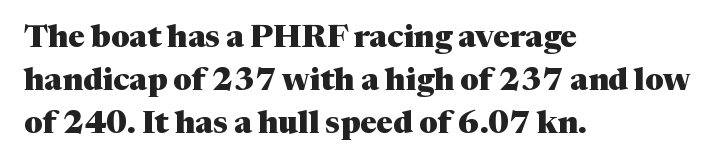
The text was rendered using a seriffed face with decorative stroke endings. Students, observe: this is what conventionally led text looks like. The horizontal fit of the characters is conventional and even. Notice how thick the strokes are: this is what a full bold looks like.
